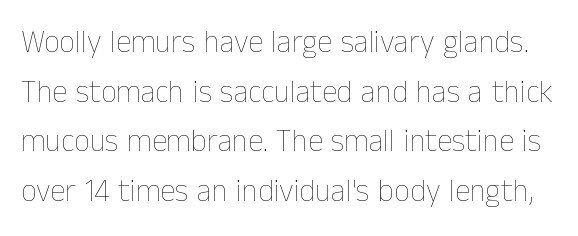
Q: Is the text bold? A: No.
Q: Is the text italic (slanted)? A: No, it is upright.
Q: Is the text underlined? A: No.
Q: Is the spacing between letters normal or unusually wide? A: Normal.
Q: Is the spacing between lines tight, normal or loose? A: Normal.
Q: Width (condensed, normal, or wide)? A: Normal.
Q: Stroke contrast? A: Low.
Q: x-height? A: Medium.
Q: Monospaced? A: No.
